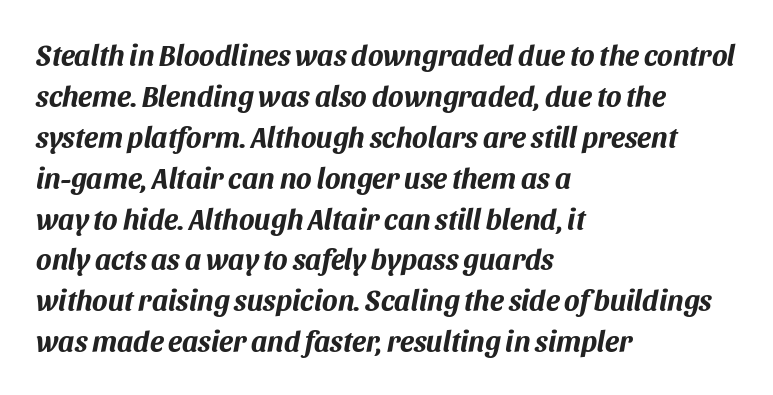
These lines are rendered in a variable-pitch font. This rendering uses left alignment, leaving the right contour irregular. The letters sit at their default tracking, neither squeezed nor spread. The leading is moderate, giving the passage an even texture. Descender tails drop into unmarked territory. The characters look thick and weighty, a clear bold.
